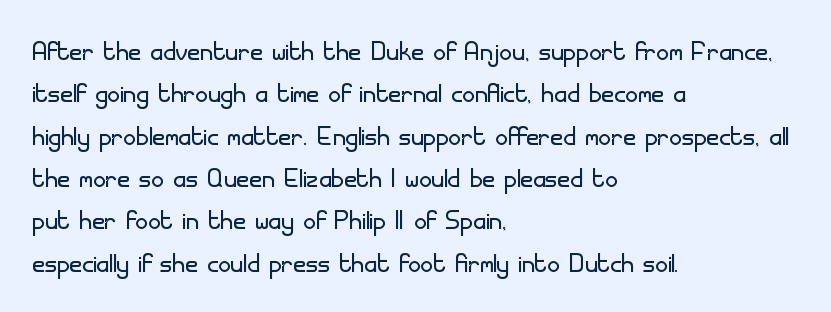
These lines are composed in type without serifs. Notice how the passage keeps a crisp vertical edge on the left only. Stroke thickness stays within the range of a standard reading face or lighter. The line texture is even and compact thanks to regular tracking.
